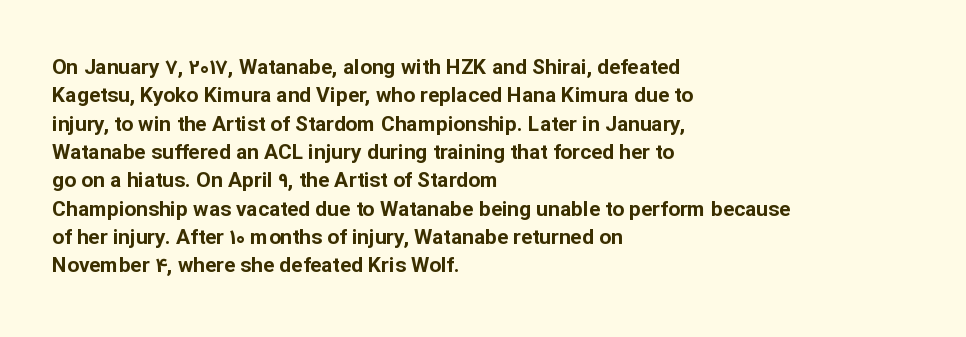
The image shows 21 px bold type, upright; set left-aligned, normal line spacing (1.35x), normal letter spacing, not underlined.
